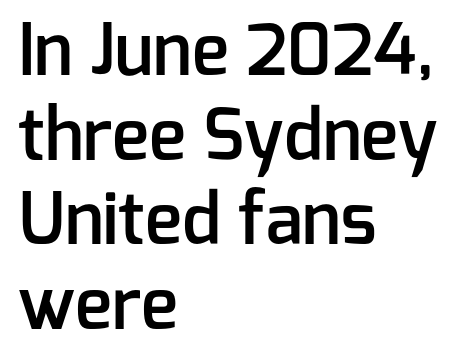
{"serif": "no", "italic": "no", "bold": "semi", "weight": "semibold", "width": "normal", "stroke_contrast": "low", "x_height": "medium", "monospaced": "no", "underline": "no", "align": "left", "line_spacing_ratio": 1.21, "letter_spacing": "normal", "letter_spacing_em": 0.0, "glyph_px": 70}
